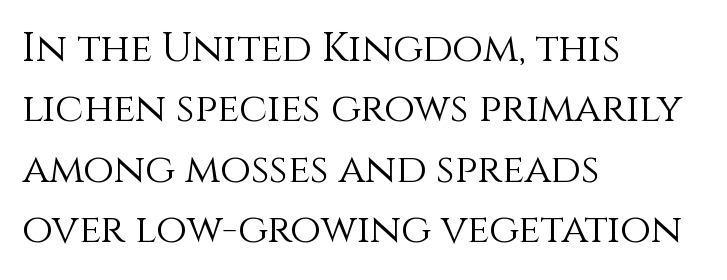
Q: Is the text bold? A: No.
Q: Is the text italic (slanted)? A: No, it is upright.
Q: Is the text underlined? A: No.
Q: How is the paragraph aligned? A: Left-aligned.
Q: Is the spacing between letters normal or unusually wide? A: Normal.
Q: Is the spacing between lines tight, normal or loose? A: Normal.
Q: Width (condensed, normal, or wide)? A: Normal.
Q: x-height? A: Large.
Q: Monospaced? A: No.
